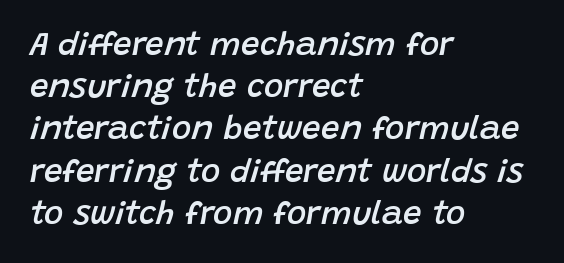
The image shows 33 px semibold type, italic (leaning right); set left-aligned, normal line spacing (1.28x), normal letter spacing, not underlined; low stroke contrast and a large x-height.
